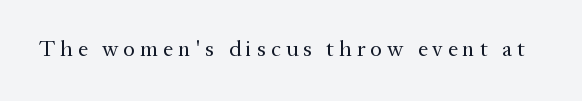
{"italic": "no", "bold": "no", "underline": "no", "letter_spacing": "wide", "letter_spacing_em": 0.23, "glyph_px": 22}
